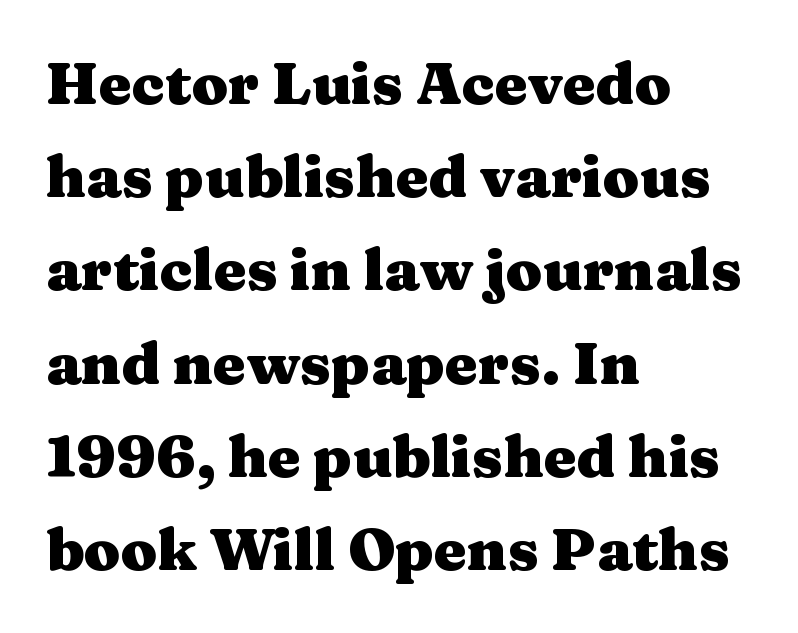
Every stem runs plumb, perpendicular to the baseline. The passage shown stacks its lines at a standard gap. Little horizontal feet cap the strokes, marking this as serif type. No extra tracking has been applied to these lines. The rendering uses natural spacing where letterforms have individual widths. The space directly below the letters is spotless.
